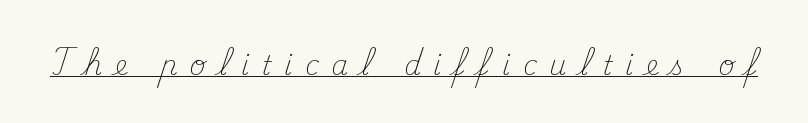
The image shows 27 px text type; set unusually wide letter spacing (+0.46 em), underlined.
